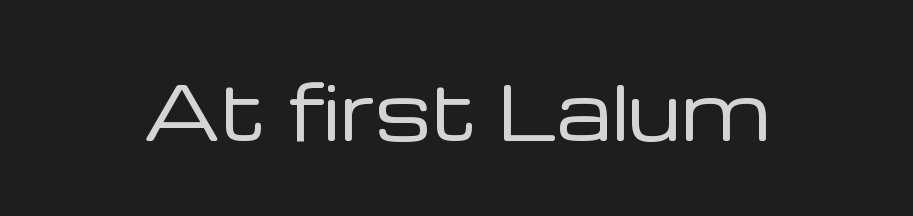
{"serif": "no", "italic": "no", "bold": "no", "weight": "regular", "width": "normal", "stroke_contrast": "low", "x_height": "medium", "monospaced": "no", "underline": "no", "letter_spacing": "normal", "letter_spacing_em": 0.0, "glyph_px": 74}
